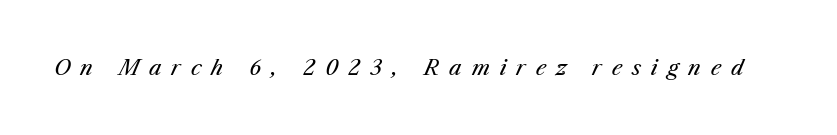
Q: Is the text bold? A: No.
Q: Is the text italic (slanted)? A: Yes, it leans right by about 23 degrees.
Q: Is the text underlined? A: No.
Q: Is the spacing between letters normal or unusually wide? A: Unusually wide.
